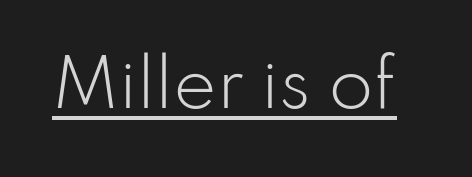
Q: Is the text bold? A: No.
Q: Is the text italic (slanted)? A: No, it is upright.
Q: Is the typeface a serif or a sans-serif typeface? A: Sans-serif.
Q: Is the text underlined? A: Yes.
Q: Is the spacing between letters normal or unusually wide? A: Normal.
Q: Width (condensed, normal, or wide)? A: Normal.
Q: Stroke contrast? A: Low.
Q: x-height? A: Small.
Q: Monospaced? A: No.
